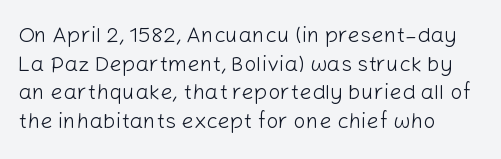
The image shows 22 px text type, upright; set left-aligned, normal line spacing (1.3x), normal letter spacing, not underlined.
